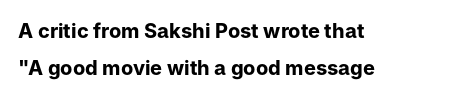
The image shows 20 px bold type, upright; set left-aligned, line spacing 1.86x, normal letter spacing, not underlined.
